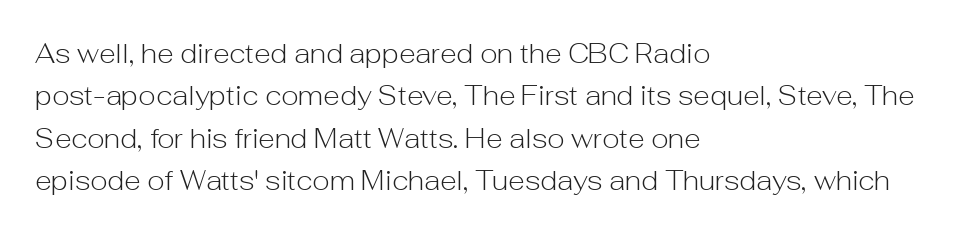
{"italic": "no", "bold": "no", "underline": "no", "align": "left", "line_spacing": "normal", "line_spacing_ratio": 1.57, "letter_spacing": "normal", "letter_spacing_em": 0.0, "glyph_px": 27}
